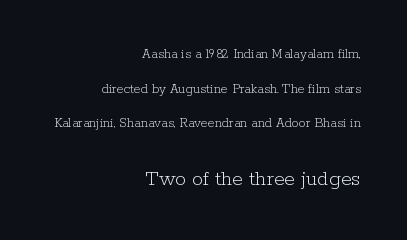
{"italic": "no", "bold": "no", "underline": "no", "align": "right", "line_spacing": "loose", "line_spacing_ratio": 2.47, "letter_spacing": "normal", "letter_spacing_em": 0.0, "larger_block": "second", "size_ratio": 1.57, "glyph_px": 22}
